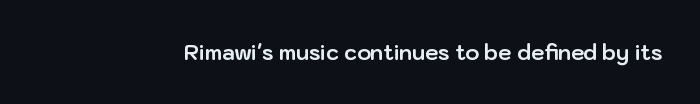
Q: Is the text bold? A: Yes.
Q: Is the text italic (slanted)? A: No, it is upright.
Q: Is the text underlined? A: No.
Q: Is the spacing between letters normal or unusually wide? A: Normal.
